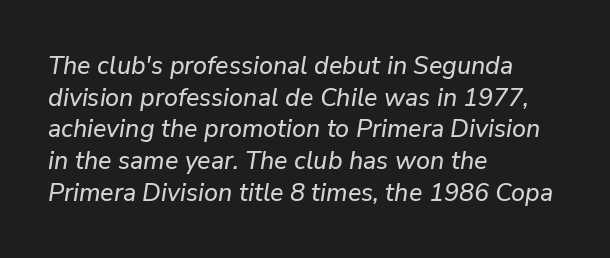
{"italic": "yes", "lean": "right", "slant_degrees": 9, "underline": "no", "align": "left", "line_spacing": "normal", "line_spacing_ratio": 1.27, "letter_spacing": "normal", "letter_spacing_em": 0.0, "glyph_px": 25}
